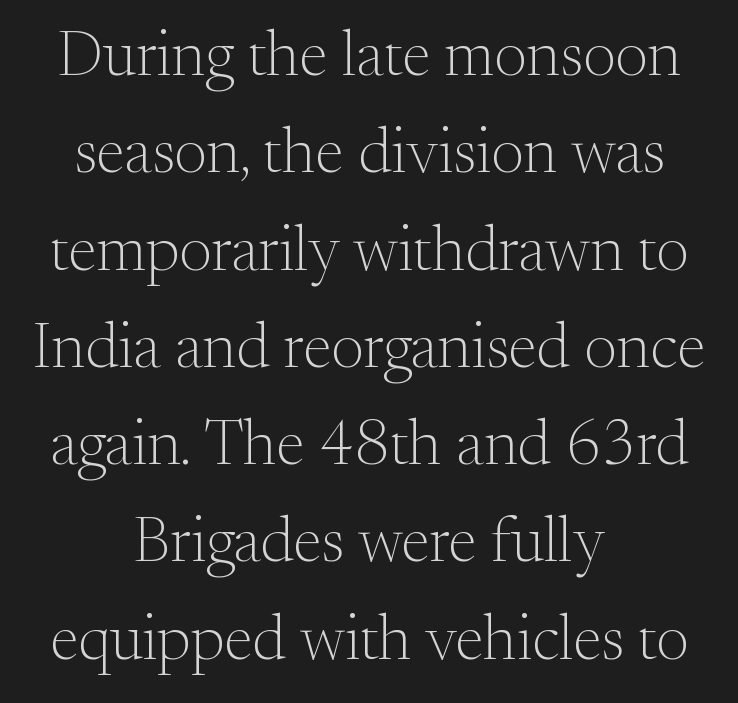
The specimen reads as upright at a glance. Stems and bowls with no extra thickness — not bold. Bare-footed words on every line. A normal amount of white space separates one row of letters from the next. The lines are quadded center. Varying glyph widths throughout — classic text-font behaviour.
